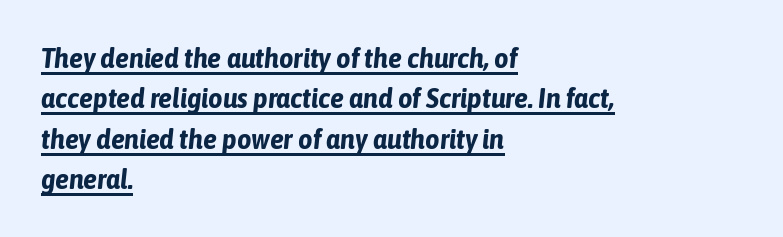
Q: Is the text bold? A: Yes.
Q: Is the text italic (slanted)? A: Yes, it leans right by about 6 degrees.
Q: Is the text underlined? A: Yes.
Q: How is the paragraph aligned? A: Left-aligned.
Q: Is the spacing between letters normal or unusually wide? A: Normal.
Q: Is the spacing between lines tight, normal or loose? A: Normal.
Q: Width (condensed, normal, or wide)? A: Condensed.
Q: Stroke contrast? A: Low.
Q: x-height? A: Medium.
Q: Monospaced? A: No.
